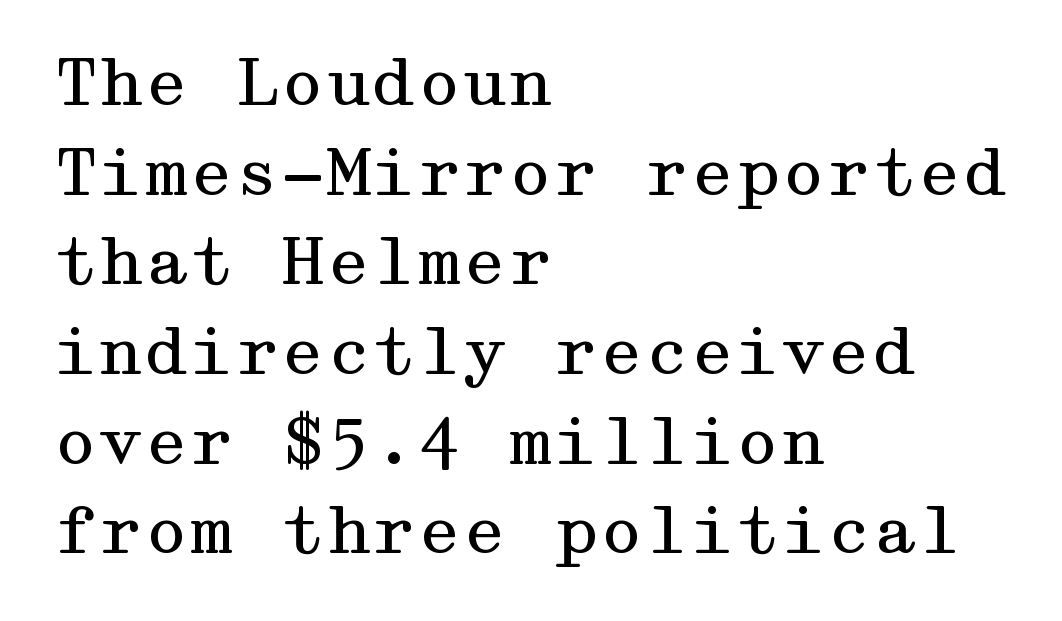
{"serif": "yes", "italic": "no", "bold": "no", "weight": "regular", "width": "wide", "stroke_contrast": "medium", "x_height": "medium", "underline": "no", "align": "left", "line_spacing": "normal", "line_spacing_ratio": 1.38, "letter_spacing": "normal", "letter_spacing_em": 0.0, "glyph_px": 65}
